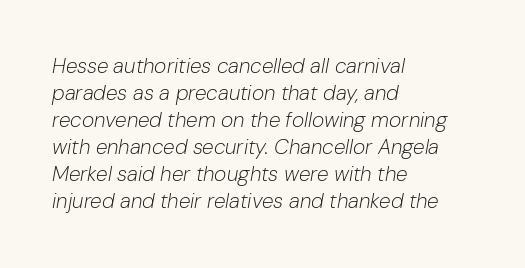
The image shows 21 px text type, italic (leaning right); set left-aligned, normal line spacing (1.29x), normal letter spacing, not underlined.
